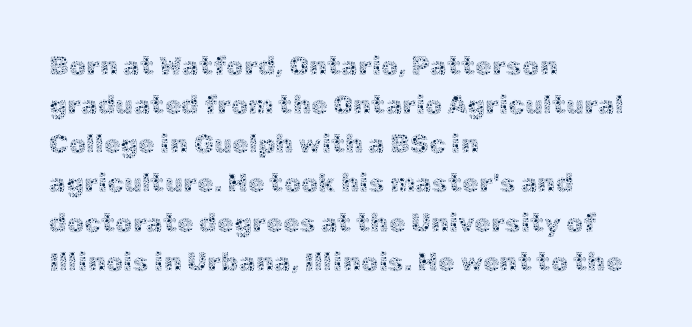
Default kerning and tracking; the words read as compact shapes. No heavy texture on the line: the type isn't bold. A roman cut, with each character standing at attention. Notice how the passage keeps a crisp vertical edge on the left only. Bare-footed words on every line.
